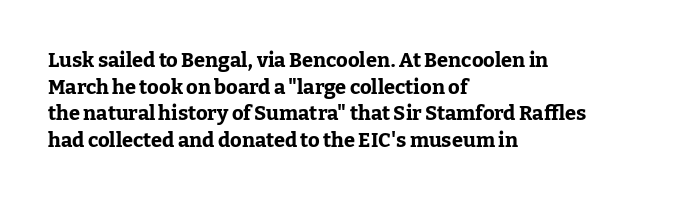
The typography opts for an upright posture over an oblique one. A classic flush-left, rag-right setting is used for this passage. Words appear dense and cohesive because spacing is normal. A full-strength bold gives these letters their thick strokes. Rule under the text: the space is simply empty.
